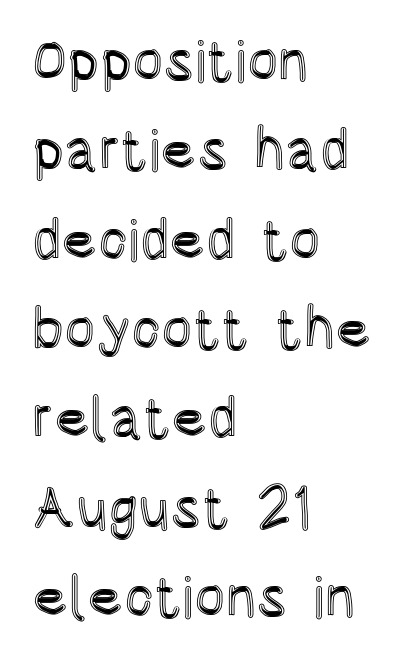
Q: Is the text italic (slanted)? A: No, it is upright.
Q: Is the text underlined? A: No.
Q: How is the paragraph aligned? A: Left-aligned.
Q: Is the spacing between letters normal or unusually wide? A: Normal.
Q: Is the spacing between lines tight, normal or loose? A: Normal.
Q: Width (condensed, normal, or wide)? A: Condensed.
Q: x-height? A: Large.
Q: Monospaced? A: No.
